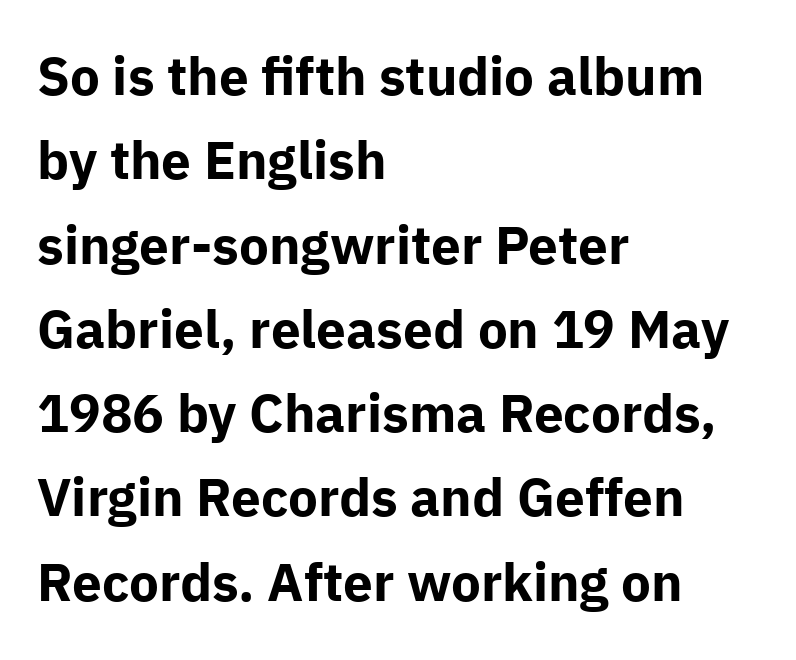
Compared with a centered layout, this one pins lines to the left instead. Rendered with straight, roman letterforms. The face used here is proportionally spaced, like ordinary book or web type. Does extra space separate the letters? No, they use regular spacing. Rule under the text: the space is simply empty.
